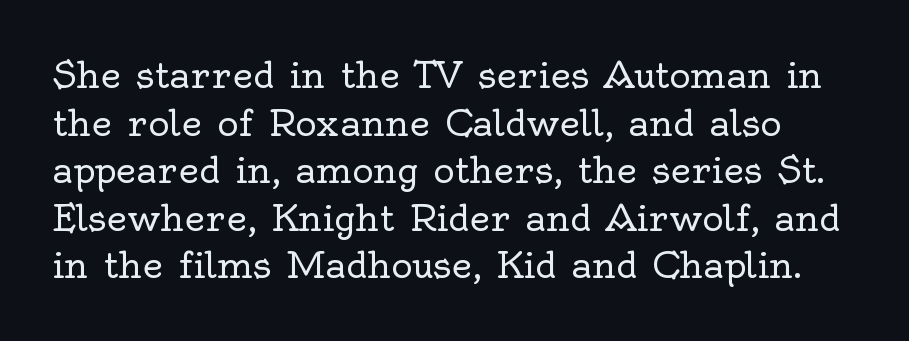
{"serif": "yes", "italic": "no", "bold": "no", "weight": "regular", "width": "normal", "x_height": "small", "monospaced": "no", "underline": "no", "line_spacing": "normal", "line_spacing_ratio": 1.32, "letter_spacing": "normal", "letter_spacing_em": 0.0, "glyph_px": 36}
